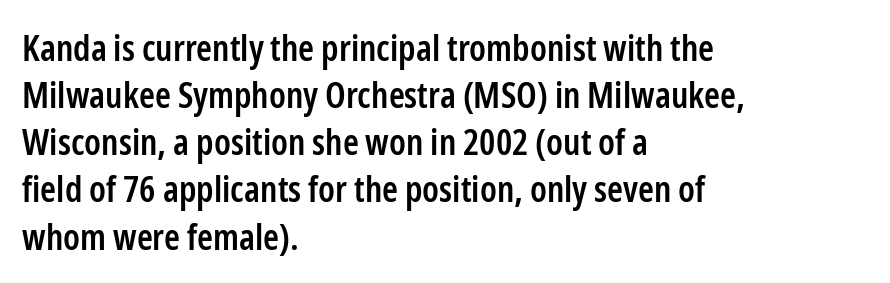
Q: Is the text bold? A: Semi-bold.
Q: Is the text italic (slanted)? A: No, it is upright.
Q: Is the typeface a serif or a sans-serif typeface? A: Sans-serif.
Q: Is the text underlined? A: No.
Q: How is the paragraph aligned? A: Left-aligned.
Q: Is the spacing between letters normal or unusually wide? A: Normal.
Q: Is the spacing between lines tight, normal or loose? A: Normal.
Q: Width (condensed, normal, or wide)? A: Condensed.
Q: Stroke contrast? A: Low.
Q: x-height? A: Medium.
Q: Monospaced? A: No.
